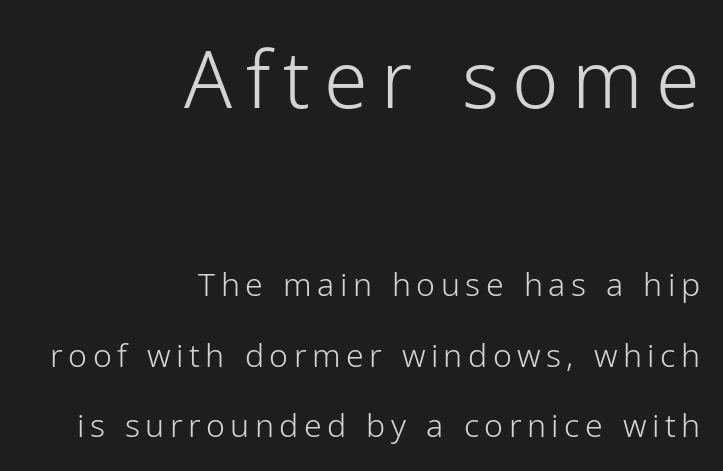
Q: Is the text bold? A: No.
Q: Is the text italic (slanted)? A: No, it is upright.
Q: Is the typeface a serif or a sans-serif typeface? A: Sans-serif.
Q: Is the text underlined? A: No.
Q: How is the paragraph aligned? A: Right-aligned.
Q: Is the spacing between lines tight, normal or loose? A: Loose.
Q: Which block of text is set in a larger size, the first (top) or the second (bottom)? A: The first (top) one.
Q: Width (condensed, normal, or wide)? A: Normal.
Q: Stroke contrast? A: Low.
Q: x-height? A: Medium.
Q: Monospaced? A: No.
